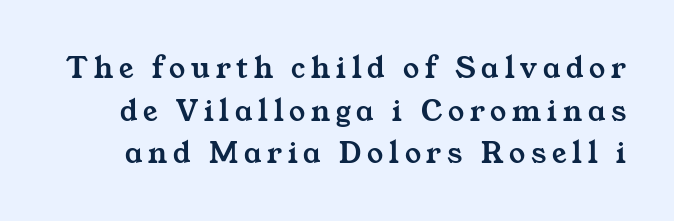
The image shows 32 px wide serif type; set normal line spacing (1.33x), not underlined; medium stroke contrast and a medium x-height.
